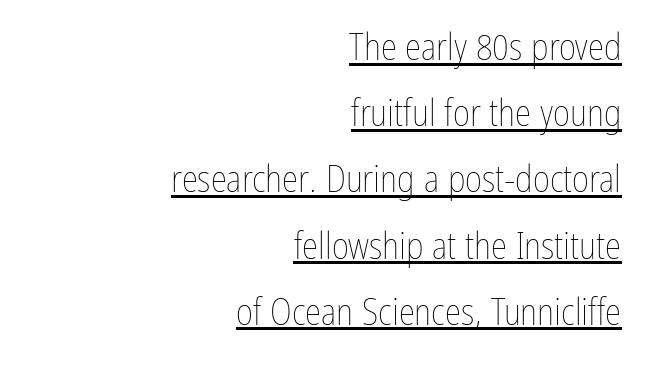
The image shows 37 px thin, condensed type, upright; set right-aligned, line spacing 1.79x, normal letter spacing, underlined; low stroke contrast and a medium x-height.
